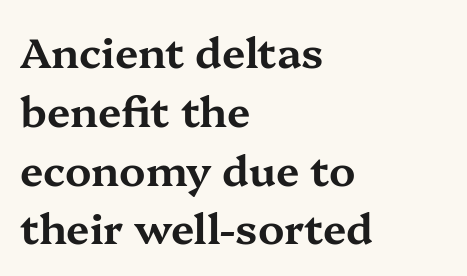
The ragged edge is on the right, which tells us the setting is flush left. The letterforms sit shoulder to shoulder at normal distance. Whoever set this chose a conventional vertical rhythm. Posture: vertical.
